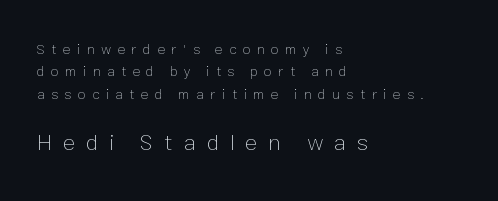
Q: Is the text bold? A: No.
Q: Is the text italic (slanted)? A: No, it is upright.
Q: Is the text underlined? A: No.
Q: How is the paragraph aligned? A: Left-aligned.
Q: Is the spacing between letters normal or unusually wide? A: Unusually wide.
Q: Is the spacing between lines tight, normal or loose? A: Normal.
Q: Which block of text is set in a larger size, the first (top) or the second (bottom)? A: The second (bottom) one.
